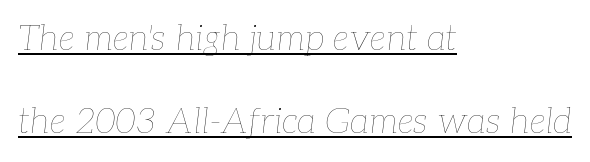
The specimen includes a rule beneath the text block's lines. How would I describe the line gaps? Wide and relaxed. The paragraph shown leans on its left margin. Honestly, the letter spacing is just normal — you wouldn't notice it.
